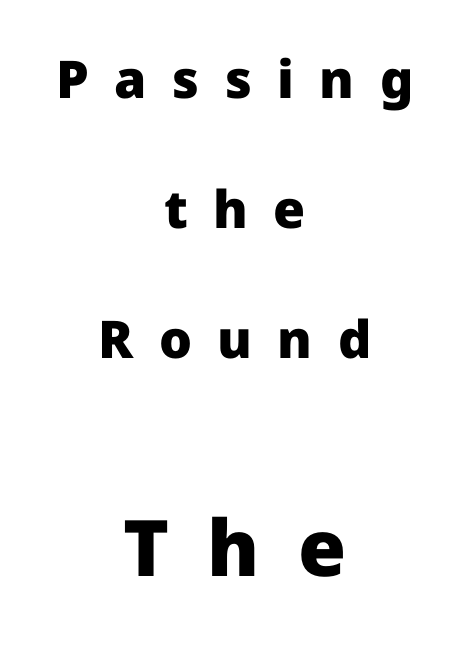
Q: Is the text bold? A: Yes.
Q: Is the text italic (slanted)? A: No, it is upright.
Q: Is the typeface a serif or a sans-serif typeface? A: Sans-serif.
Q: Is the text underlined? A: No.
Q: How is the paragraph aligned? A: Centered.
Q: Is the spacing between letters normal or unusually wide? A: Unusually wide.
Q: Is the spacing between lines tight, normal or loose? A: Loose.
Q: Which block of text is set in a larger size, the first (top) or the second (bottom)? A: The second (bottom) one.
Q: Width (condensed, normal, or wide)? A: Normal.
Q: Stroke contrast? A: Low.
Q: x-height? A: Medium.
Q: Monospaced? A: No.
